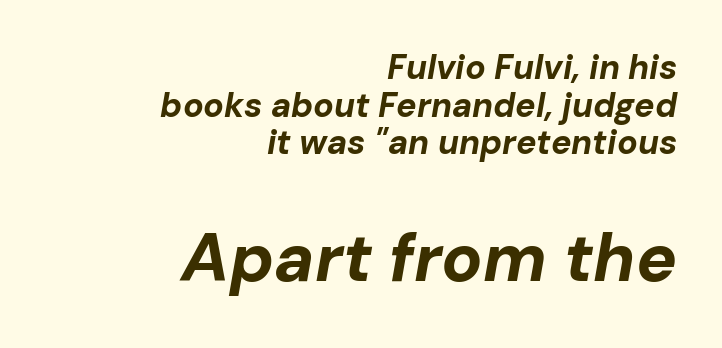
{"italic": "yes", "lean": "right", "slant_degrees": 10, "bold": "yes", "weight": "bold", "width": "normal", "stroke_contrast": "low", "x_height": "medium", "monospaced": "no", "underline": "no", "align": "right", "line_spacing": "tight", "line_spacing_ratio": 1.11, "letter_spacing": "normal", "letter_spacing_em": 0.0, "larger_block": "second", "size_ratio": 2.0, "glyph_px": 68}
